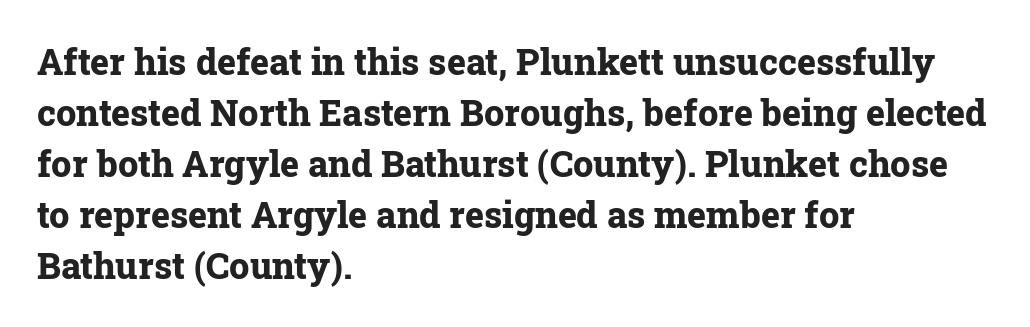
Heavy, bold letterforms. The letters carry serifs — small finishing strokes at the ends of their stems. Character widths vary here, with narrow letters taking less room than wide ones. Nobody touched the tracking dial on this one. Plain, unruled lines of type.
